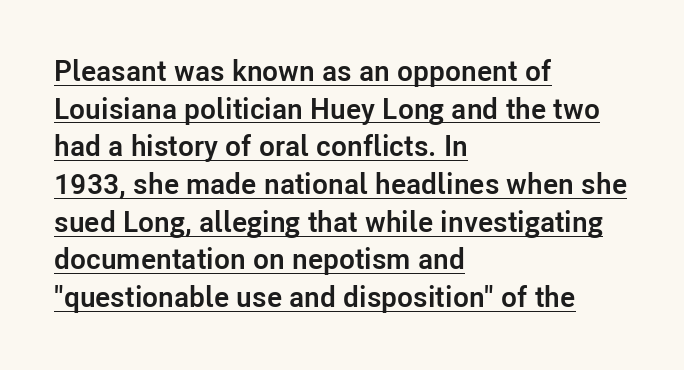
The image shows 29 px semibold sans-serif type, upright; set left-aligned, normal line spacing (1.3x), normal letter spacing, underlined; low stroke contrast and a medium x-height.
